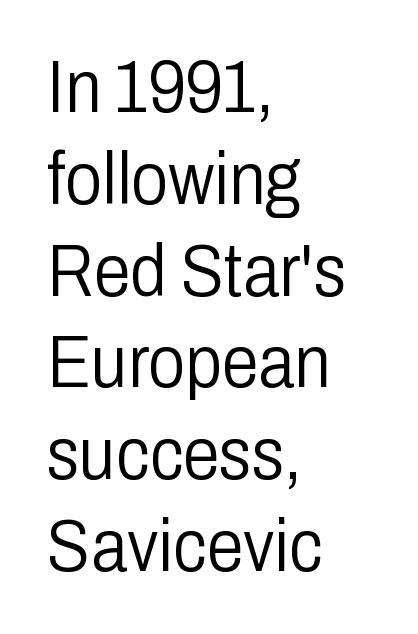
Q: Is the text bold? A: No.
Q: Is the text italic (slanted)? A: No, it is upright.
Q: Is the typeface a serif or a sans-serif typeface? A: Sans-serif.
Q: Is the text underlined? A: No.
Q: How is the paragraph aligned? A: Left-aligned.
Q: Is the spacing between letters normal or unusually wide? A: Normal.
Q: Width (condensed, normal, or wide)? A: Condensed.
Q: Stroke contrast? A: Low.
Q: x-height? A: Medium.
Q: Monospaced? A: No.
